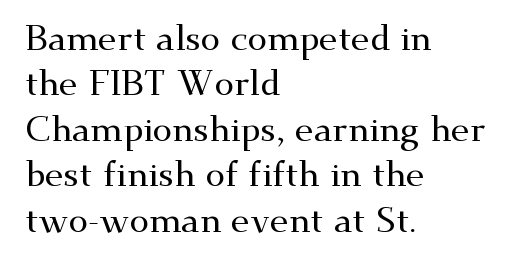
{"serif": "yes", "italic": "no", "width": "wide", "stroke_contrast": "medium", "x_height": "small", "monospaced": "no", "underline": "no", "align": "left", "line_spacing": "normal", "line_spacing_ratio": 1.3, "letter_spacing": "normal", "letter_spacing_em": 0.0, "glyph_px": 35}
